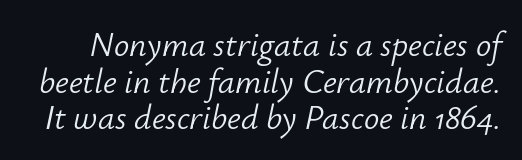
Stem width sits at or under what a default text font uses. The rendering uses natural spacing where letterforms have individual widths. Honestly, there is no underline to notice here at all. Interline gaps are noticeably narrow in this sample. The text carries the slant typical of an italic or oblique font.
